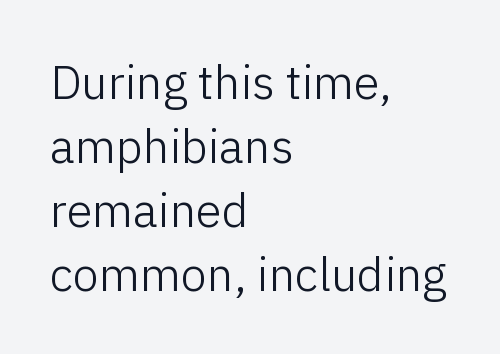
The image shows 47 px light sans-serif type, upright; set left-aligned, normal line spacing (1.36x), normal letter spacing, not underlined; low stroke contrast and a medium x-height.
